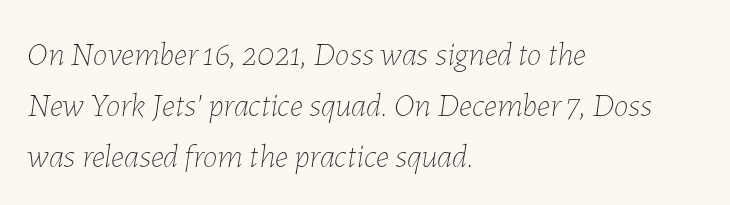
{"italic": "yes", "lean": "right", "slant_degrees": 7, "bold": "no", "weight": "thin", "width": "normal", "stroke_contrast": "low", "x_height": "medium", "monospaced": "no", "underline": "no", "align": "left", "line_spacing": "normal", "line_spacing_ratio": 1.55, "letter_spacing": "normal", "letter_spacing_em": 0.0, "glyph_px": 33}
